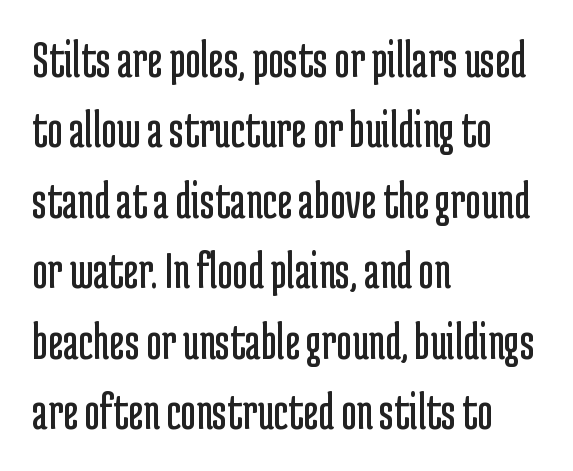
{"serif": "no", "italic": "no", "bold": "no", "weight": "regular", "width": "condensed", "stroke_contrast": "low", "x_height": "medium", "monospaced": "no", "underline": "no", "align": "left", "line_spacing": "normal", "line_spacing_ratio": 1.33, "letter_spacing": "normal", "letter_spacing_em": 0.0, "glyph_px": 53}
